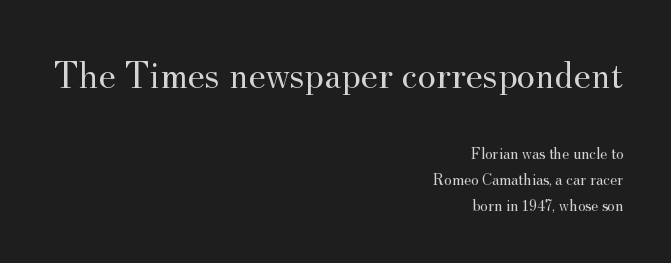
Here the glyphs are tracked normally, forming tight word shapes. Visually the block forms a straight wall on the right and a jagged coastline on the left. Descender tails drop into unmarked territory. Does the type have serifs? Yes, each stem ends in a small foot. The initial chunk of copy outweighs the following chunk in type size.
